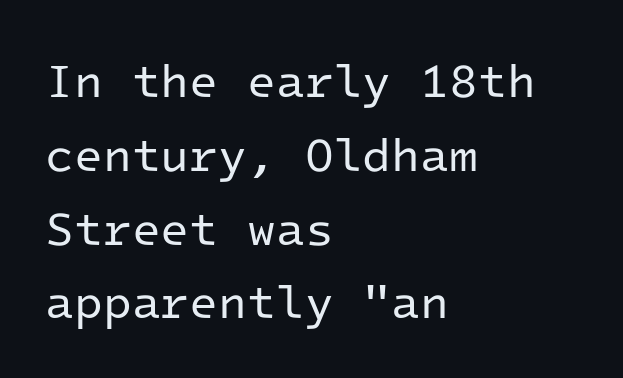
Q: Is the text bold? A: No.
Q: Is the text italic (slanted)? A: No, it is upright.
Q: Is the typeface a serif or a sans-serif typeface? A: Sans-serif.
Q: Is the text underlined? A: No.
Q: How is the paragraph aligned? A: Left-aligned.
Q: Is the spacing between letters normal or unusually wide? A: Normal.
Q: Is the spacing between lines tight, normal or loose? A: Normal.
Q: Width (condensed, normal, or wide)? A: Normal.
Q: Stroke contrast? A: Low.
Q: x-height? A: Medium.
Q: Monospaced? A: Yes.
